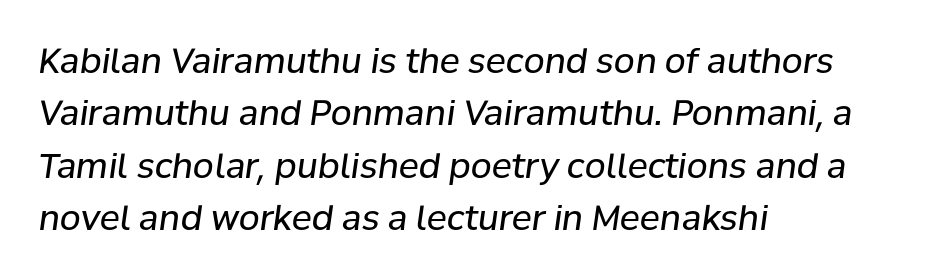
{"italic": "yes", "lean": "right", "slant_degrees": 8, "bold": "no", "weight": "regular", "width": "normal", "stroke_contrast": "low", "x_height": "medium", "monospaced": "no", "underline": "no", "align": "left", "line_spacing": "normal", "line_spacing_ratio": 1.54, "letter_spacing": "normal", "letter_spacing_em": 0.0, "glyph_px": 34}
